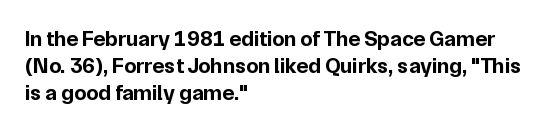
Q: Is the text bold? A: Yes.
Q: Is the text italic (slanted)? A: No, it is upright.
Q: Is the text underlined? A: No.
Q: How is the paragraph aligned? A: Left-aligned.
Q: Is the spacing between letters normal or unusually wide? A: Normal.
